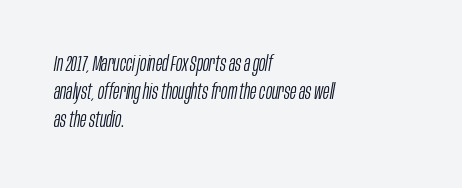
The image shows 21 px text type, italic (leaning right); set left-aligned, normal line spacing (1.34x), normal letter spacing, not underlined.
